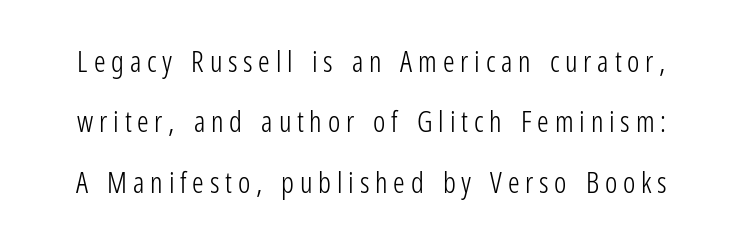
Q: Is the text bold? A: No.
Q: Is the text italic (slanted)? A: No, it is upright.
Q: Is the typeface a serif or a sans-serif typeface? A: Sans-serif.
Q: Is the text underlined? A: No.
Q: Is the spacing between letters normal or unusually wide? A: Unusually wide.
Q: Is the spacing between lines tight, normal or loose? A: Loose.
Q: Width (condensed, normal, or wide)? A: Condensed.
Q: Stroke contrast? A: Low.
Q: x-height? A: Medium.
Q: Monospaced? A: No.
